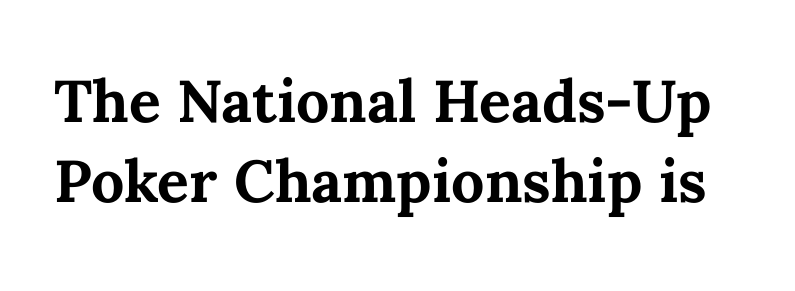
Q: Is the text bold? A: Yes.
Q: Is the text italic (slanted)? A: No, it is upright.
Q: Is the text underlined? A: No.
Q: Is the spacing between letters normal or unusually wide? A: Normal.
Q: Is the spacing between lines tight, normal or loose? A: Normal.
Q: Width (condensed, normal, or wide)? A: Normal.
Q: Stroke contrast? A: Medium.
Q: x-height? A: Medium.
Q: Monospaced? A: No.
